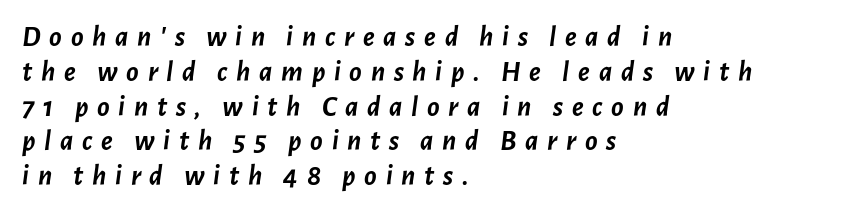
Q: Is the text bold? A: Yes.
Q: Is the text italic (slanted)? A: Yes, it leans right by about 7 degrees.
Q: Is the text underlined? A: No.
Q: How is the paragraph aligned? A: Left-aligned.
Q: Is the spacing between letters normal or unusually wide? A: Unusually wide.
Q: Width (condensed, normal, or wide)? A: Normal.
Q: Stroke contrast? A: Low.
Q: x-height? A: Medium.
Q: Monospaced? A: No.
